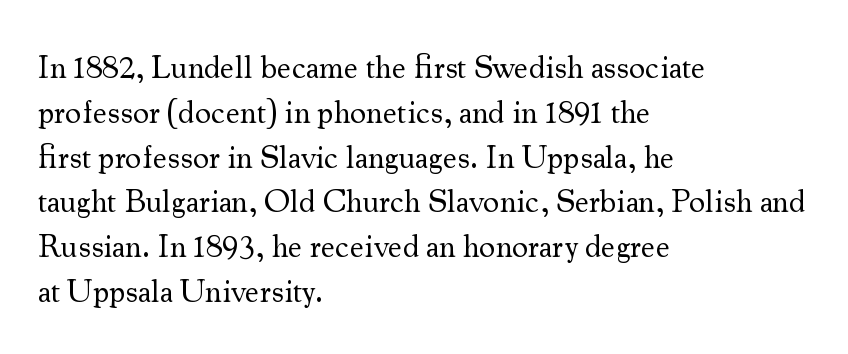
The gap between lines stays unmarked. Compared with a centered layout, this one pins lines to the left instead. No chunkiness to these letters — they're not bold. Does the type have serifs? Yes, each stem ends in a small foot.
